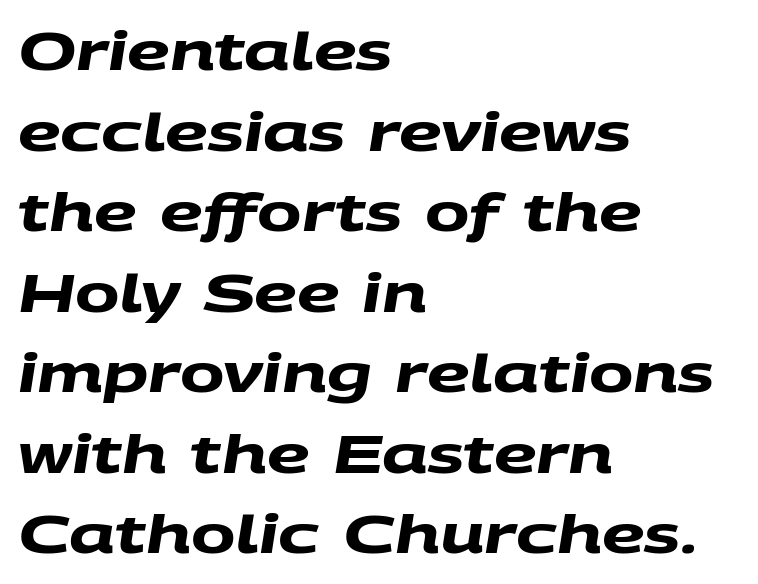
Look at the bottom of the vertical strokes: they stop flat, with no serifs. The zone under the glyphs is completely vacant. Does the leading feel generous? No, just average. This is heavy type, rendered in bold. You could call the tracking neutral — neither tight nor loose.
